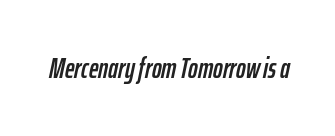
The font's italic variant was chosen for this text. Character widths vary here, with narrow letters taking less room than wide ones. A clean baseline with only descenders dipping below it. Here the glyphs are tracked normally, forming tight word shapes.
